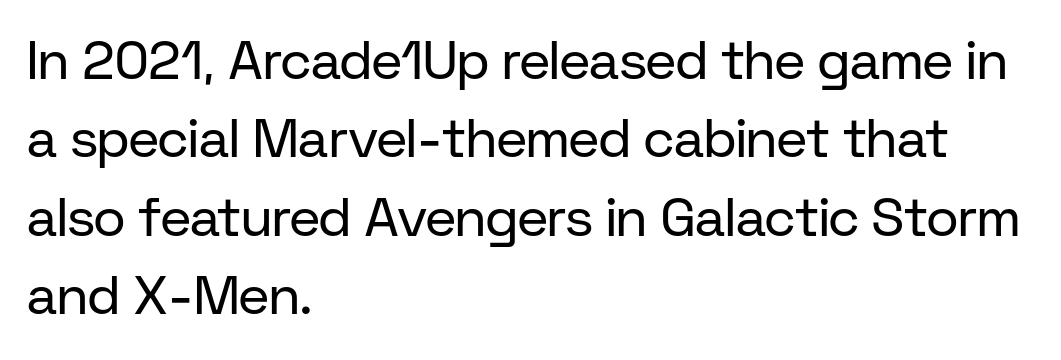
The image shows 54 px regular-weight sans-serif type, upright; set left-aligned, normal line spacing (1.45x), normal letter spacing, not underlined; low stroke contrast and a medium x-height.
